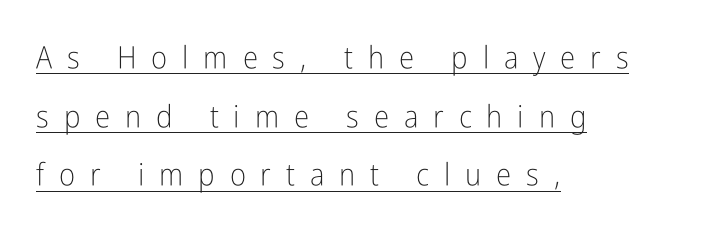
The image shows 31 px light, condensed sans-serif type, upright; set left-aligned, line spacing 1.89x, unusually wide letter spacing (+0.48 em), underlined; low stroke contrast and a medium x-height.
